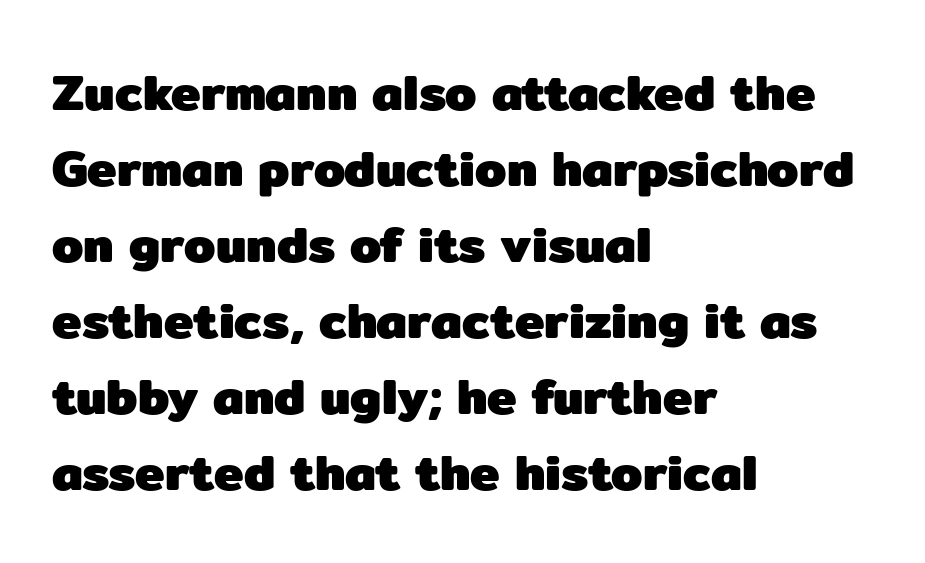
The image shows 50 px heavy sans-serif type, upright; set left-aligned, normal line spacing (1.52x), normal letter spacing, not underlined; low stroke contrast and a medium x-height.
